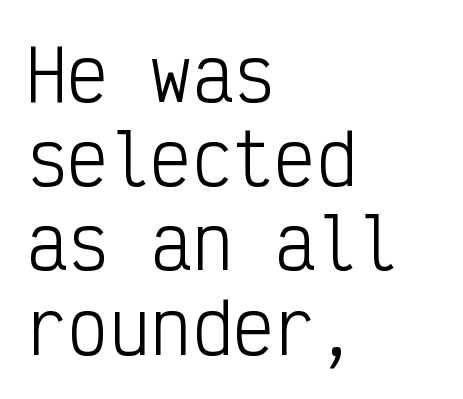
The image shows 69 px light, condensed sans-serif type, upright, monospaced; set left-aligned, line spacing 1.22x, normal letter spacing, not underlined; low stroke contrast and a medium x-height.
